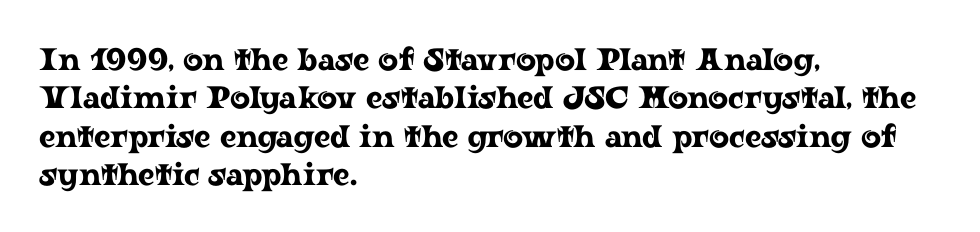
Q: Is the text italic (slanted)? A: No, it is upright.
Q: Is the typeface a serif or a sans-serif typeface? A: Serif.
Q: Is the text underlined? A: No.
Q: How is the paragraph aligned? A: Left-aligned.
Q: Is the spacing between letters normal or unusually wide? A: Normal.
Q: Width (condensed, normal, or wide)? A: Wide.
Q: Stroke contrast? A: Low.
Q: x-height? A: Medium.
Q: Monospaced? A: No.
